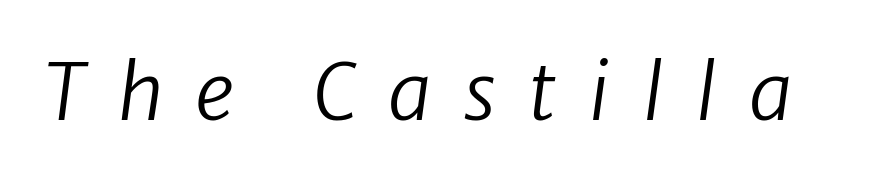
{"italic": "yes", "lean": "right", "slant_degrees": 8, "bold": "no", "weight": "regular", "width": "normal", "stroke_contrast": "low", "x_height": "medium", "monospaced": "no", "underline": "no", "letter_spacing": "wide", "letter_spacing_em": 0.41, "glyph_px": 78}
